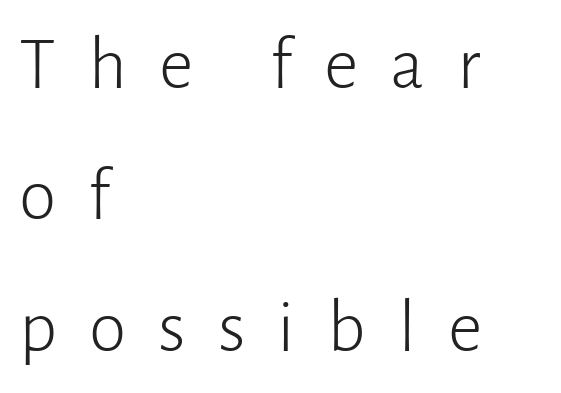
Horizontally, the lines are justified to the leading edge only. Nobody drew a line under any word here. Substantial extra tracking has been applied to these lines. Check where the strokes stop: nothing finishes them off — pure sans.
